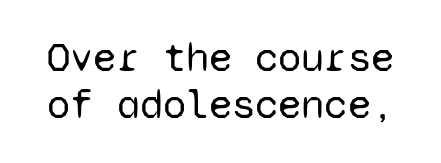
Q: Is the text bold? A: No.
Q: Is the text italic (slanted)? A: No, it is upright.
Q: Is the typeface a serif or a sans-serif typeface? A: Sans-serif.
Q: Is the text underlined? A: No.
Q: Is the spacing between letters normal or unusually wide? A: Normal.
Q: Is the spacing between lines tight, normal or loose? A: Tight.
Q: Width (condensed, normal, or wide)? A: Normal.
Q: Stroke contrast? A: Low.
Q: x-height? A: Medium.
Q: Monospaced? A: Yes.
